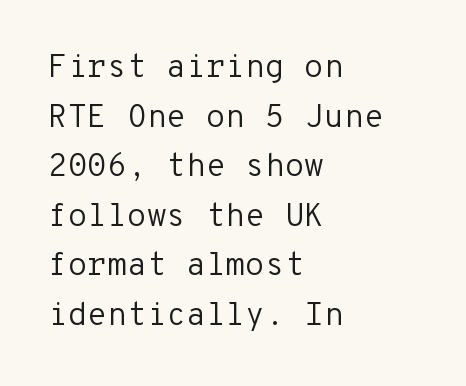
{"serif": "no", "italic": "no", "bold": "no", "weight": "regular", "width": "normal", "stroke_contrast": "low", "x_height": "medium", "monospaced": "yes", "underline": "no", "align": "left", "line_spacing": "normal", "line_spacing_ratio": 1.55, "letter_spacing": "normal", "letter_spacing_em": 0.0, "glyph_px": 32}
